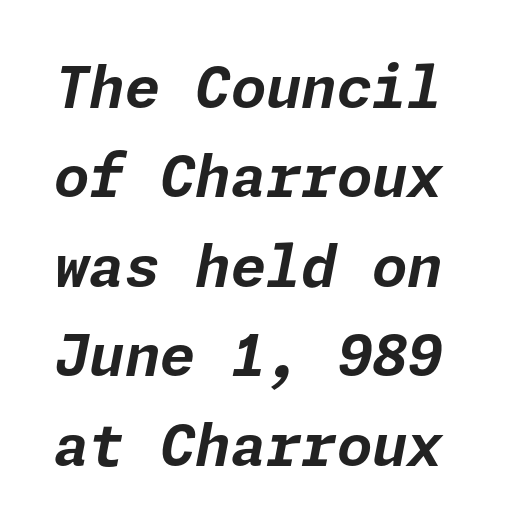
The image shows 57 px bold type, italic (leaning right); set normal line spacing (1.57x), normal letter spacing, not underlined; low stroke contrast and a medium x-height.
